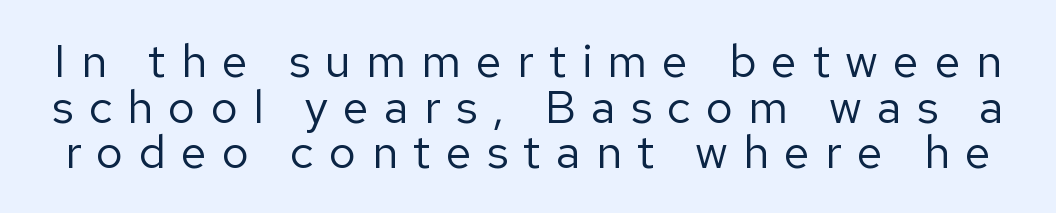
The letters advance in unequal steps, a hallmark of proportional type. Vertical spacing — tight. To sum up the face: it is a sans, with no serifs. Display-style spreading of the glyphs; the letterfit is very open. Is the stroke heavy? The answer is a plain regular-or-lighter. The area under the type is left untouched.
